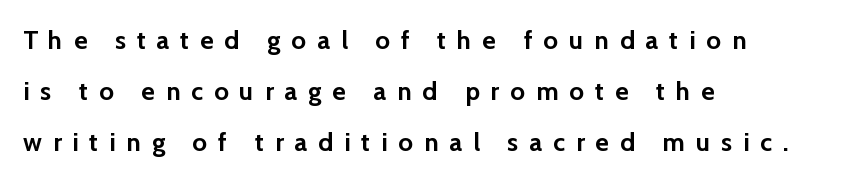
{"italic": "no", "bold": "yes", "underline": "no", "align": "left", "line_spacing": "loose", "line_spacing_ratio": 1.96, "letter_spacing": "wide", "letter_spacing_em": 0.42, "glyph_px": 26}
